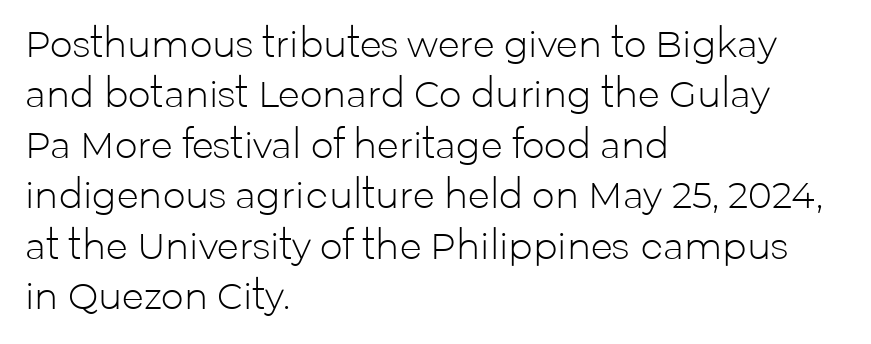
{"serif": "no", "italic": "no", "bold": "no", "weight": "light", "width": "normal", "stroke_contrast": "low", "x_height": "medium", "monospaced": "no", "underline": "no", "align": "left", "line_spacing": "normal", "line_spacing_ratio": 1.4, "letter_spacing": "normal", "letter_spacing_em": 0.0, "glyph_px": 36}
